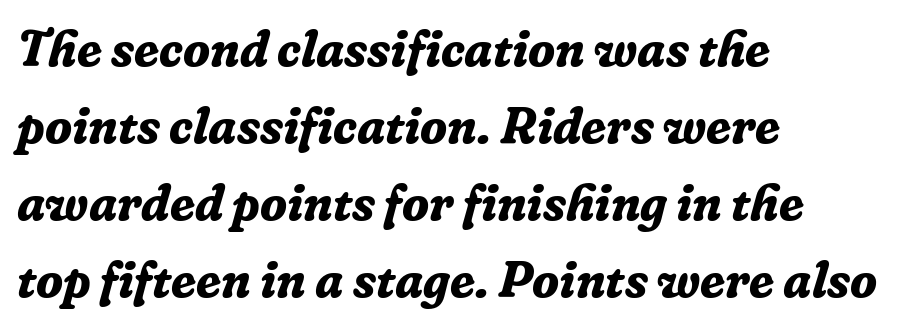
Emphasis-style slanted type is in use. Rows of type keep a routine distance in the vertical direction. The letters carry serifs — small finishing strokes at the ends of their stems. Students, note that the glyphs here touch the page at normal intervals. Varying glyph widths throughout — classic text-font behaviour.
